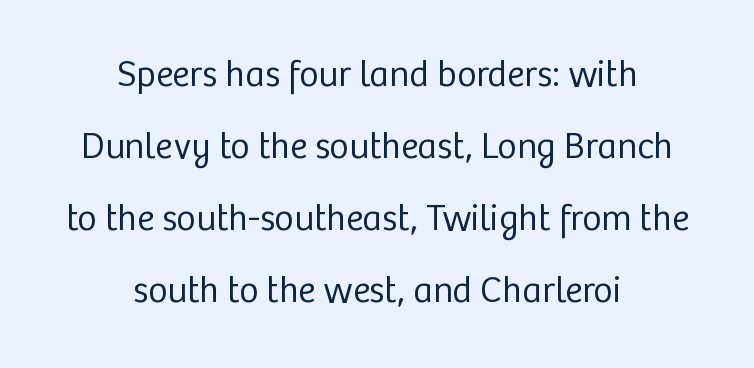
Q: Is the text bold? A: No.
Q: Is the text italic (slanted)? A: No, it is upright.
Q: Is the typeface a serif or a sans-serif typeface? A: Sans-serif.
Q: Is the text underlined? A: No.
Q: How is the paragraph aligned? A: Centered.
Q: Is the spacing between letters normal or unusually wide? A: Normal.
Q: Is the spacing between lines tight, normal or loose? A: Loose.
Q: Width (condensed, normal, or wide)? A: Normal.
Q: Stroke contrast? A: Low.
Q: x-height? A: Medium.
Q: Monospaced? A: No.
